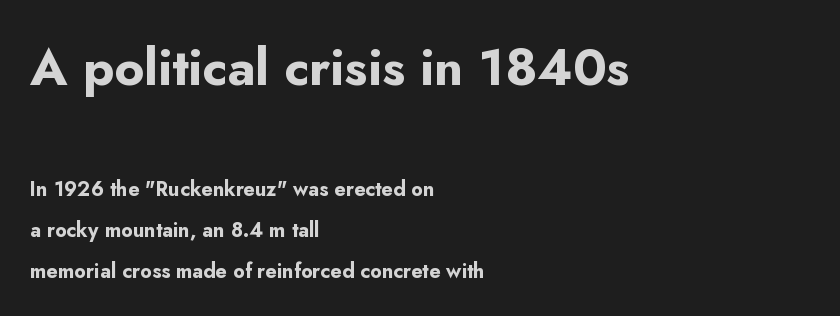
The image shows 51 px bold sans-serif type, upright; set left-aligned, loose line spacing (2.03x), normal letter spacing, not underlined; the first (top) block is 2.55x larger; low stroke contrast and a small x-height.
